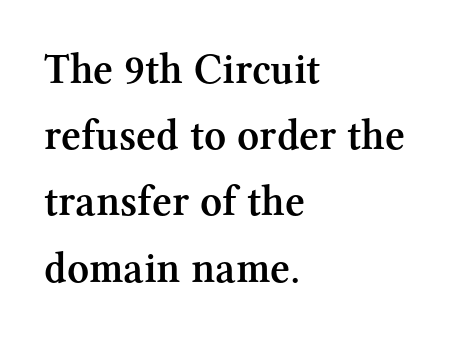
Q: Is the text bold? A: Semi-bold.
Q: Is the text italic (slanted)? A: No, it is upright.
Q: Is the typeface a serif or a sans-serif typeface? A: Serif.
Q: Is the text underlined? A: No.
Q: How is the paragraph aligned? A: Left-aligned.
Q: Is the spacing between letters normal or unusually wide? A: Normal.
Q: Is the spacing between lines tight, normal or loose? A: Normal.
Q: Width (condensed, normal, or wide)? A: Normal.
Q: Stroke contrast? A: Medium.
Q: x-height? A: Medium.
Q: Monospaced? A: No.
